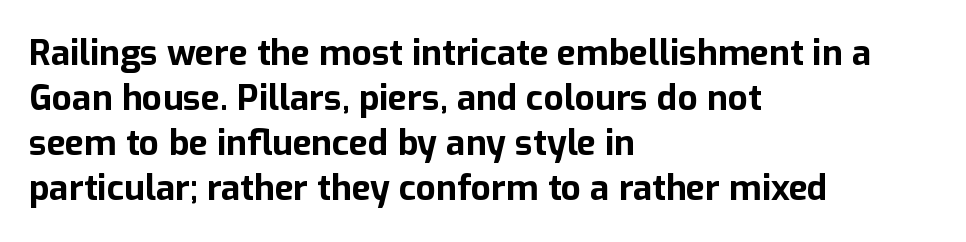
The image shows 35 px bold sans-serif type, upright; set left-aligned, normal line spacing (1.29x), normal letter spacing, not underlined; low stroke contrast and a medium x-height.
